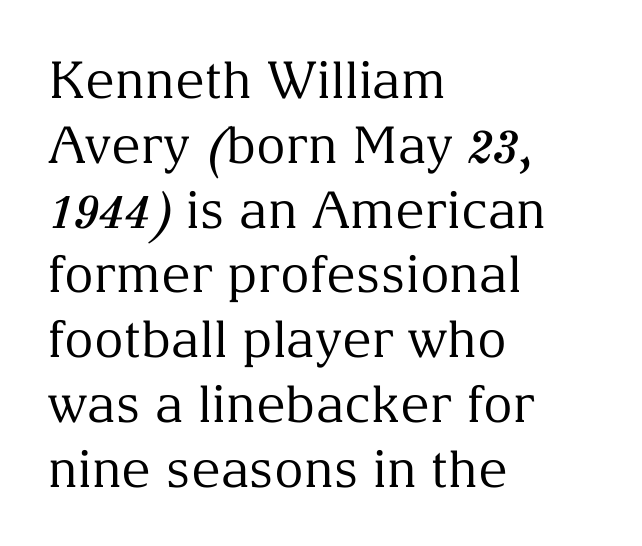
Italic? Not at all — the glyphs are vertical. The letters carry serifs — small finishing strokes at the ends of their stems. Do the characters align in a grid? No, the font is proportional. Weight: regular or lighter. This rendering leaves character spacing at its baseline value.
